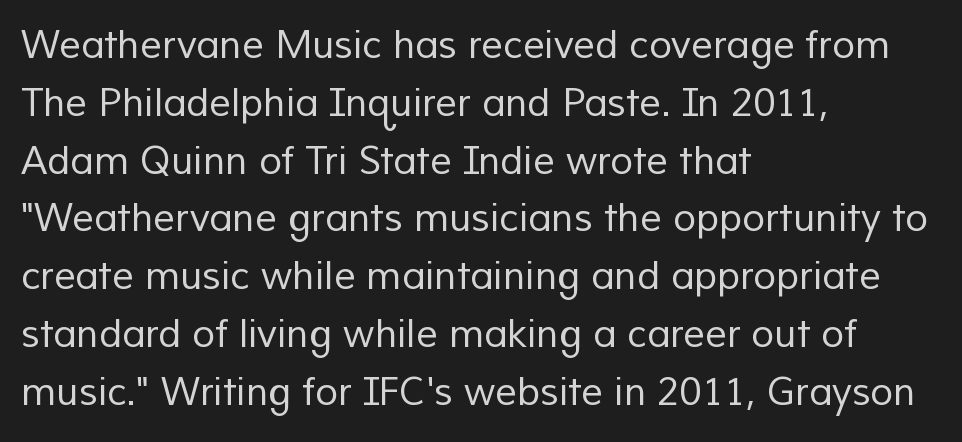
Check the space under the baseline: it is left empty. The rendering uses natural spacing where letterforms have individual widths. A typesetter would call this zero additional tracking. Check where the strokes stop: nothing finishes them off — pure sans. Unbolded letterforms with no extra heft.
